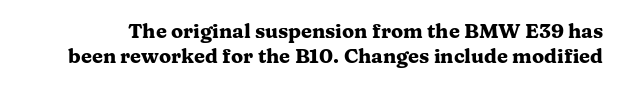
The image shows 20 px bold type, upright; set normal line spacing (1.25x), normal letter spacing, not underlined.
